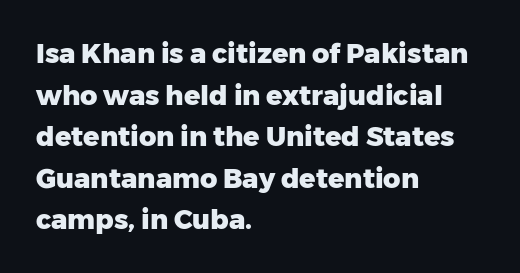
{"italic": "no", "bold": "yes", "underline": "no", "align": "left", "line_spacing": "normal", "line_spacing_ratio": 1.54, "letter_spacing": "normal", "letter_spacing_em": 0.0, "glyph_px": 27}
